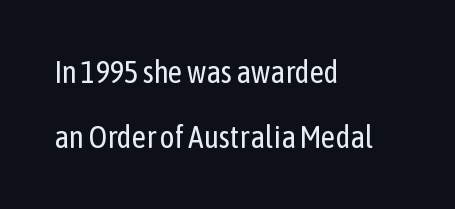
Q: Is the text bold? A: No.
Q: Is the text italic (slanted)? A: No, it is upright.
Q: Is the typeface a serif or a sans-serif typeface? A: Sans-serif.
Q: Is the text underlined? A: No.
Q: How is the paragraph aligned? A: Left-aligned.
Q: Is the spacing between letters normal or unusually wide? A: Normal.
Q: Is the spacing between lines tight, normal or loose? A: Loose.
Q: Width (condensed, normal, or wide)? A: Condensed.
Q: Stroke contrast? A: Low.
Q: x-height? A: Medium.
Q: Monospaced? A: No.
